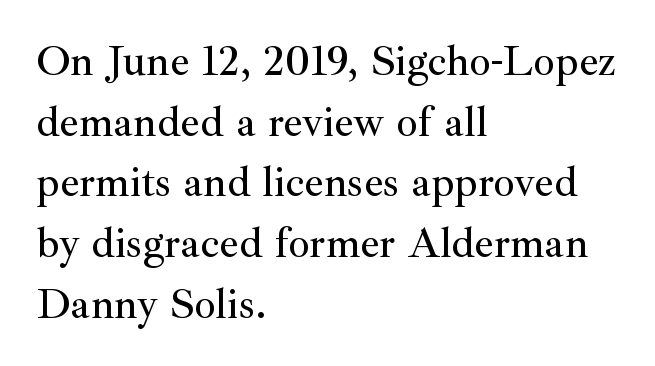
Q: Is the text italic (slanted)? A: No, it is upright.
Q: Is the typeface a serif or a sans-serif typeface? A: Serif.
Q: Is the text underlined? A: No.
Q: How is the paragraph aligned? A: Left-aligned.
Q: Is the spacing between letters normal or unusually wide? A: Normal.
Q: Is the spacing between lines tight, normal or loose? A: Normal.
Q: Width (condensed, normal, or wide)? A: Normal.
Q: Stroke contrast? A: Medium.
Q: x-height? A: Small.
Q: Monospaced? A: No.
